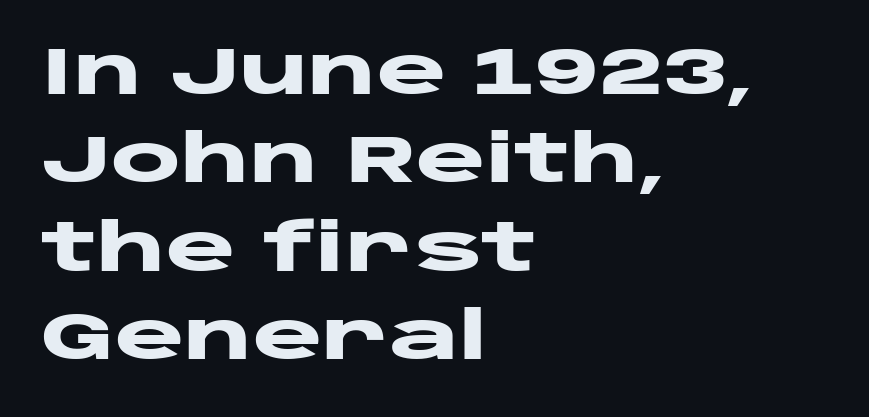
Regarding leading, the lines here are spaced in the standard way. Here the designer chose a conventional face with non-uniform glyph widths. Line beginnings align vertically; line endings do not. Serif or sans? Sans — the stroke terminals are bare. A clean baseline with only descenders dipping below it. When letters stand straight like this, we call the style roman or upright.
